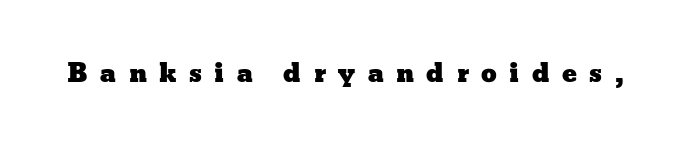
Quick note: not italic, upright. The horizontal fit of the characters is loose and conspicuously gappy. The glyphs are unaccompanied by any horizontal stroke below them.
